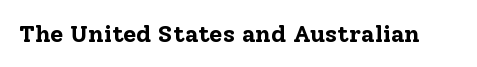
What stands out about the letter spacing? Nothing — it is the standard amount. Upright lettering throughout. Bold? Absolutely — the strokes are thick and heavy. The glyphs are unaccompanied by any horizontal stroke below them.
